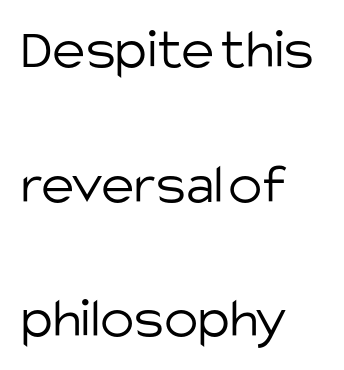
Decoration check: the copy has no underline. The letters advance in unequal steps, a hallmark of proportional type. You could call the tracking neutral — neither tight nor loose. Look at the bottom of the vertical strokes: they stop flat, with no serifs. This sample trades compactness for vertical openness between lines. No heavy texture on the line: the type isn't bold.
